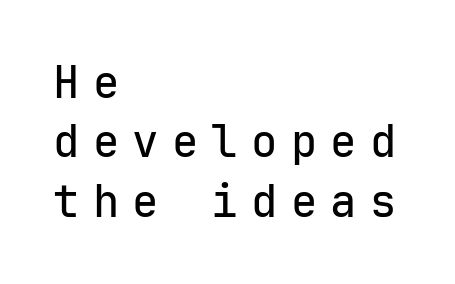
Q: Is the text italic (slanted)? A: No, it is upright.
Q: Is the typeface a serif or a sans-serif typeface? A: Sans-serif.
Q: Is the text underlined? A: No.
Q: How is the paragraph aligned? A: Left-aligned.
Q: Is the spacing between letters normal or unusually wide? A: Unusually wide.
Q: Is the spacing between lines tight, normal or loose? A: Normal.
Q: Width (condensed, normal, or wide)? A: Normal.
Q: Stroke contrast? A: Low.
Q: x-height? A: Medium.
Q: Monospaced? A: Yes.
